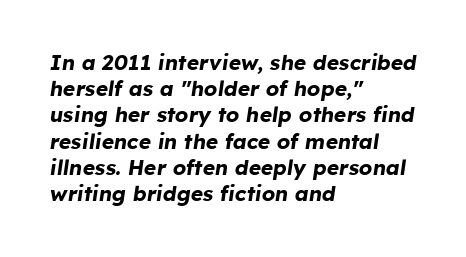
Q: Is the text bold? A: Yes.
Q: Is the text italic (slanted)? A: Yes, it leans right by about 8 degrees.
Q: Is the text underlined? A: No.
Q: How is the paragraph aligned? A: Left-aligned.
Q: Is the spacing between letters normal or unusually wide? A: Normal.
Q: Is the spacing between lines tight, normal or loose? A: Normal.
